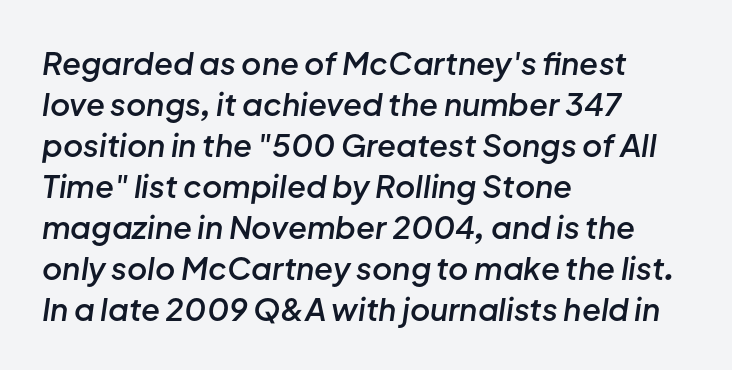
{"italic": "yes", "lean": "right", "slant_degrees": 8, "bold": "semi", "weight": "semibold", "width": "normal", "stroke_contrast": "low", "x_height": "medium", "monospaced": "no", "underline": "no", "align": "left", "line_spacing": "normal", "line_spacing_ratio": 1.32, "letter_spacing": "normal", "letter_spacing_em": 0.0, "glyph_px": 31}
